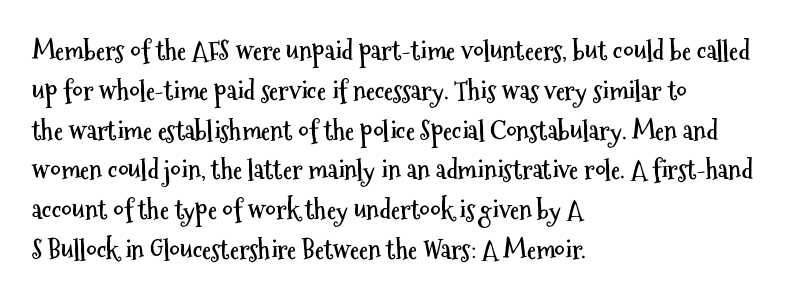
Q: Is the text bold? A: Yes.
Q: Is the text italic (slanted)? A: No, it is upright.
Q: Is the text underlined? A: No.
Q: How is the paragraph aligned? A: Left-aligned.
Q: Is the spacing between letters normal or unusually wide? A: Normal.
Q: Is the spacing between lines tight, normal or loose? A: Normal.
